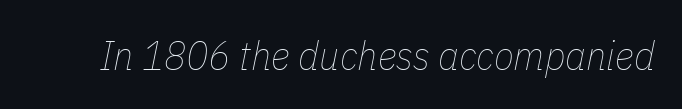
Unmarked baselines from the first word to the last. Is this a fixed-width face? No — the glyphs have proportional, varying widths. The axis of the letterforms is tilted away from vertical. Nothing unusual about the tracking: characters are spaced as the font intends. Ink coverage per letter is moderate at most.
